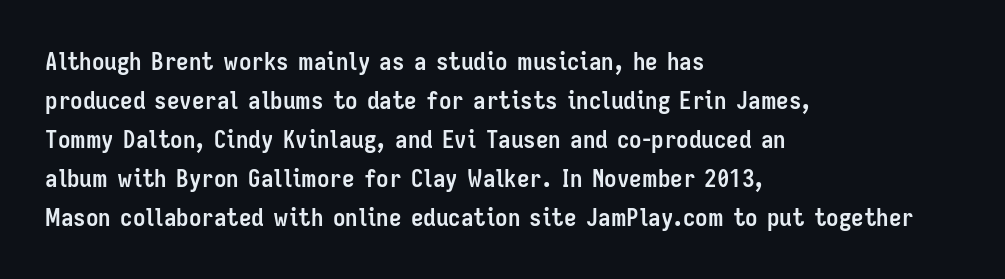
{"italic": "no", "bold": "yes", "underline": "no", "align": "left", "line_spacing": "normal", "line_spacing_ratio": 1.56, "letter_spacing": "normal", "letter_spacing_em": 0.0, "glyph_px": 25}
